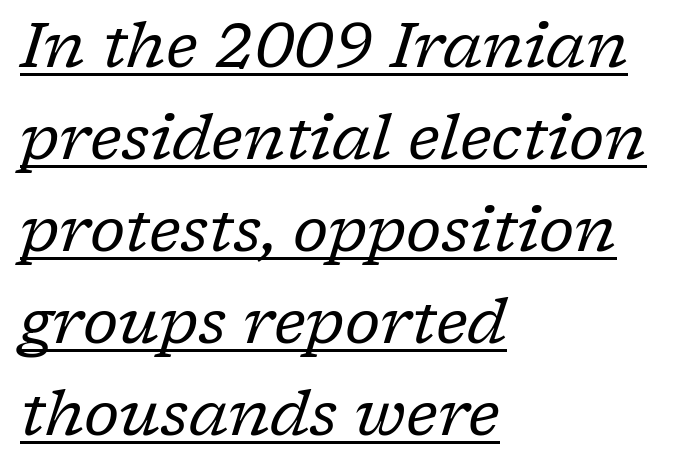
The glyphs are accompanied by a horizontal stroke just below them. Summary of vertical rhythm: regular, with standard interline spacing. Italic: yes, the glyphs are oblique. In terms of letterform style, serifs are clearly present.
